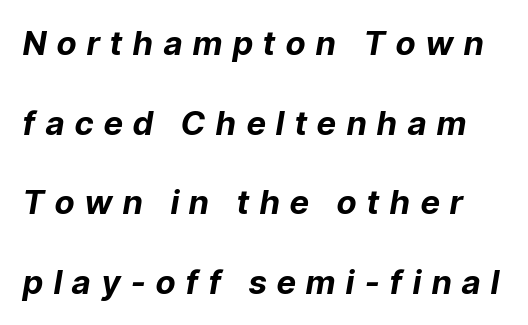
Q: Is the text bold? A: Yes.
Q: Is the text italic (slanted)? A: Yes, it leans right by about 9 degrees.
Q: Is the text underlined? A: No.
Q: Is the spacing between letters normal or unusually wide? A: Unusually wide.
Q: Is the spacing between lines tight, normal or loose? A: Loose.
Q: Width (condensed, normal, or wide)? A: Normal.
Q: Stroke contrast? A: Low.
Q: x-height? A: Medium.
Q: Monospaced? A: No.
